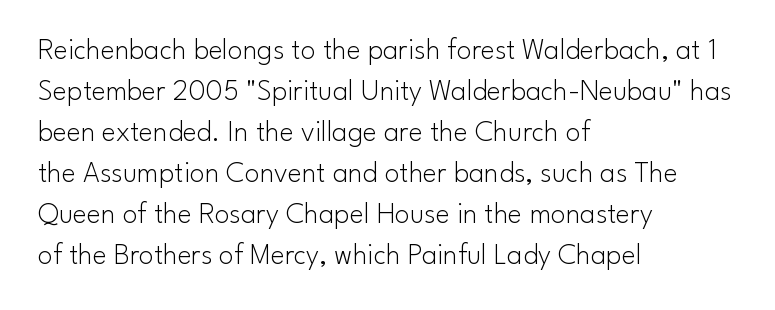
{"serif": "no", "italic": "no", "bold": "no", "weight": "light", "width": "normal", "stroke_contrast": "low", "x_height": "small", "monospaced": "no", "underline": "no", "align": "left", "line_spacing": "normal", "line_spacing_ratio": 1.37, "letter_spacing": "normal", "letter_spacing_em": 0.0, "glyph_px": 30}
